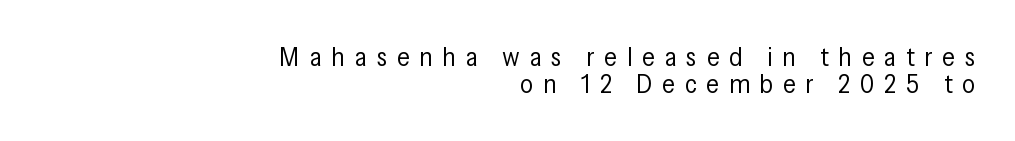
Inter-character spacing is expanded well beyond the font's built-in metrics. The rag falls on the left side of this text block. Rule under the text: the space is simply empty. Is the type heavy? It reads as light-to-regular instead.
